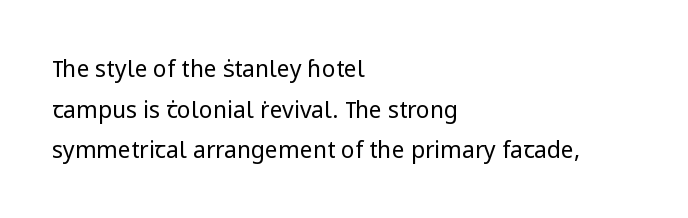
No italicization has been applied; the sample stays upright. The letters look calm and open, with moderate or lighter stems. Tracking here is standard; glyphs follow each other at the usual distance. The paragraph shown leans on its left margin. Only glyphs here, with clear space below each row.
